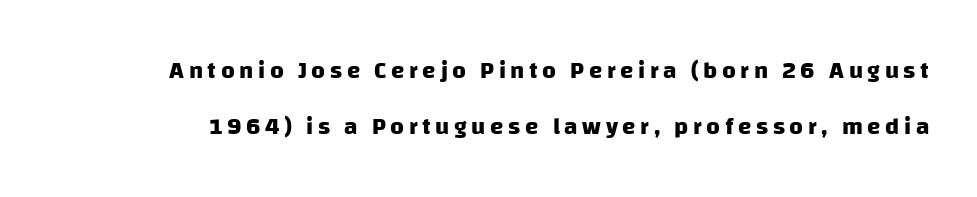
Underline: absent. These lines carry a lot of weight — the face is fully bold. Quick note: interline space is abundant.
